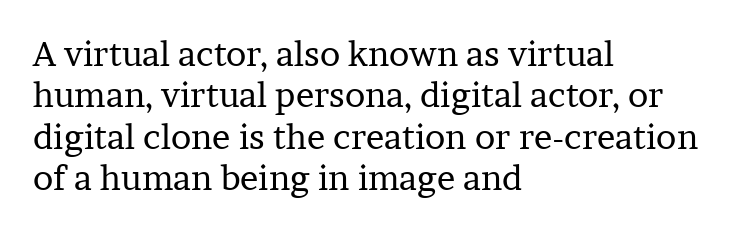
Q: Is the text bold? A: No.
Q: Is the text italic (slanted)? A: No, it is upright.
Q: Is the typeface a serif or a sans-serif typeface? A: Serif.
Q: Is the text underlined? A: No.
Q: How is the paragraph aligned? A: Left-aligned.
Q: Is the spacing between letters normal or unusually wide? A: Normal.
Q: Width (condensed, normal, or wide)? A: Normal.
Q: Stroke contrast? A: Low.
Q: x-height? A: Medium.
Q: Monospaced? A: No.
